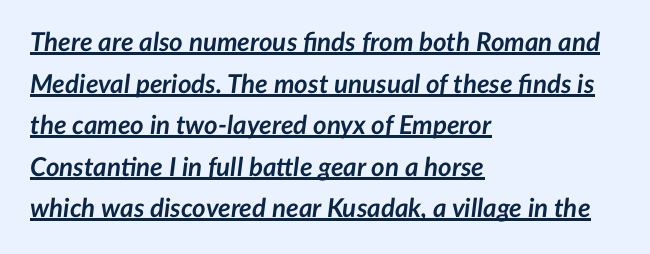
The image shows 26 px bold type, italic (leaning right); set left-aligned, normal line spacing (1.6x), normal letter spacing, underlined.
